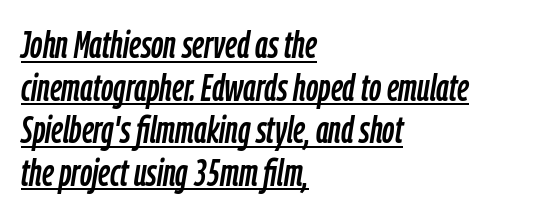
The image shows 38 px condensed type, italic (leaning right); set left-aligned, tight line spacing (1.12x), normal letter spacing, underlined; low stroke contrast and a medium x-height.
